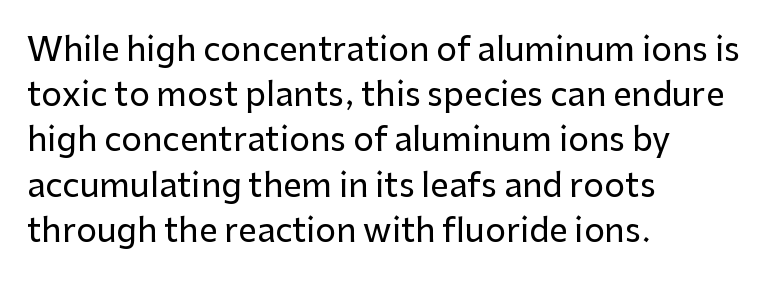
Character widths vary here, with narrow letters taking less room than wide ones. A clean baseline with only descenders dipping below it. Horizontal alignment here is leftward, the default for most running prose. How would I describe the line gaps? Plain and ordinary.
